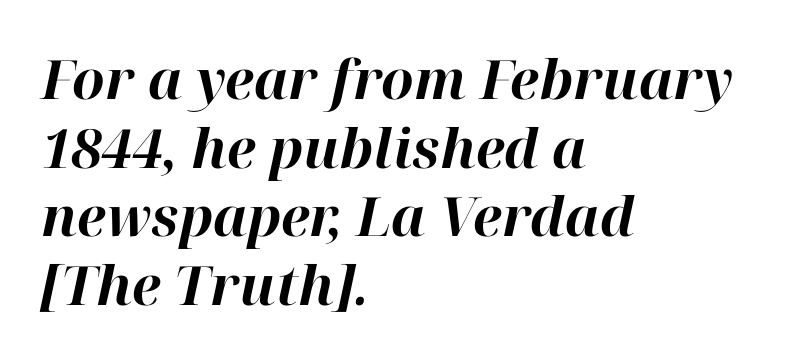
{"italic": "yes", "lean": "right", "slant_degrees": 12, "bold": "yes", "weight": "bold", "width": "normal", "stroke_contrast": "high", "x_height": "medium", "monospaced": "no", "underline": "no", "align": "left", "line_spacing": "normal", "line_spacing_ratio": 1.27, "letter_spacing": "normal", "letter_spacing_em": 0.0, "glyph_px": 54}
